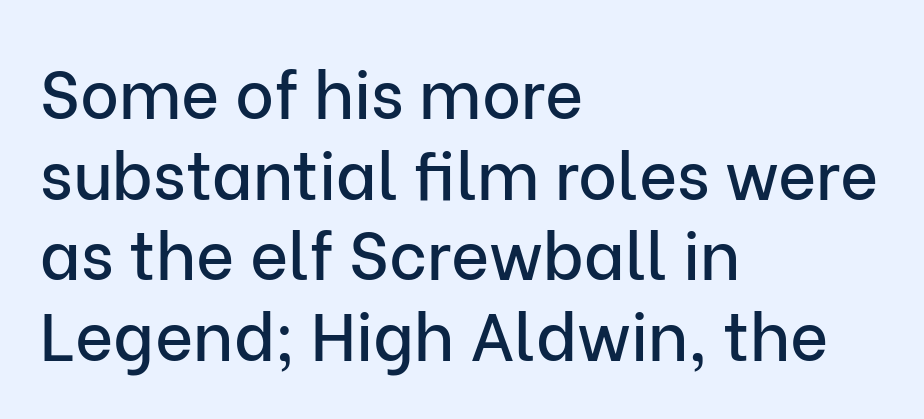
Q: Is the text italic (slanted)? A: No, it is upright.
Q: Is the typeface a serif or a sans-serif typeface? A: Sans-serif.
Q: Is the text underlined? A: No.
Q: How is the paragraph aligned? A: Left-aligned.
Q: Is the spacing between letters normal or unusually wide? A: Normal.
Q: Width (condensed, normal, or wide)? A: Normal.
Q: Stroke contrast? A: Low.
Q: x-height? A: Medium.
Q: Monospaced? A: No.
